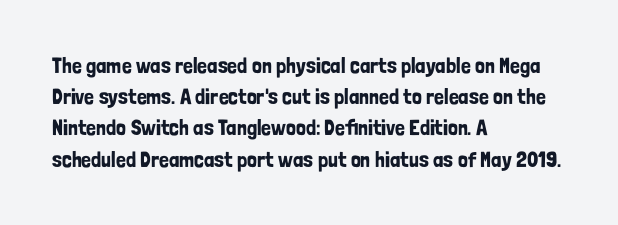
Nope, not italic — everything's standing straight. You could call the tracking neutral — neither tight nor loose. Descenders hang freely into open space. Vertical spacing — default. The compositor pushed each line to the left boundary.
